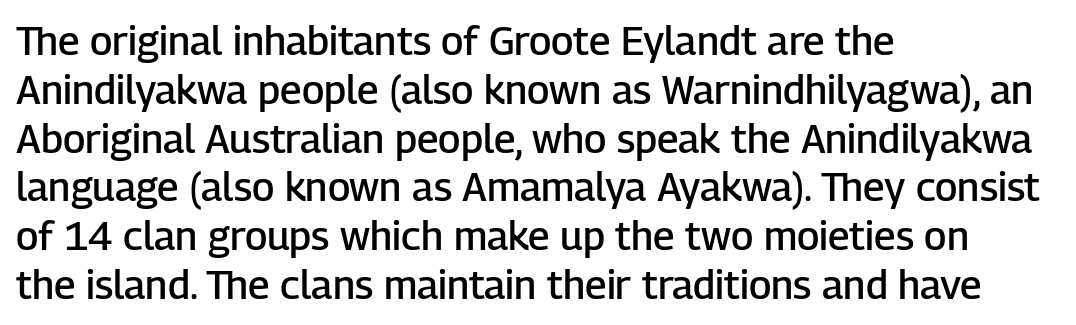
{"serif": "no", "italic": "no", "bold": "semi", "weight": "semibold", "width": "normal", "stroke_contrast": "low", "x_height": "medium", "monospaced": "no", "underline": "no", "align": "left", "line_spacing_ratio": 1.22, "letter_spacing": "normal", "letter_spacing_em": 0.0, "glyph_px": 40}
